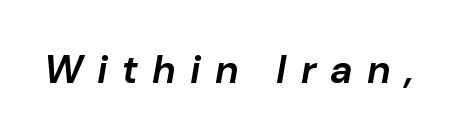
These words are printed bold, with thick strokes throughout. Does the lettering tilt? It does — this is italic. Honestly, the letter spacing is so wide it's the main thing you notice. Descenders hang freely into open space. Spacing verdict: proportional, widths tailored to each character.
